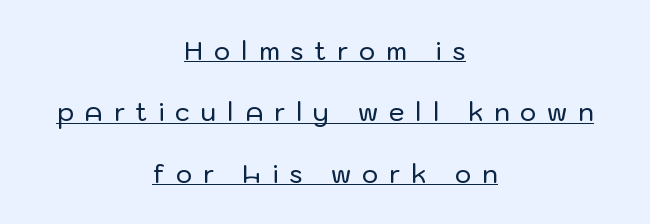
Q: Is the text italic (slanted)? A: No, it is upright.
Q: Is the text underlined? A: Yes.
Q: How is the paragraph aligned? A: Centered.
Q: Is the spacing between letters normal or unusually wide? A: Unusually wide.
Q: Is the spacing between lines tight, normal or loose? A: Loose.
